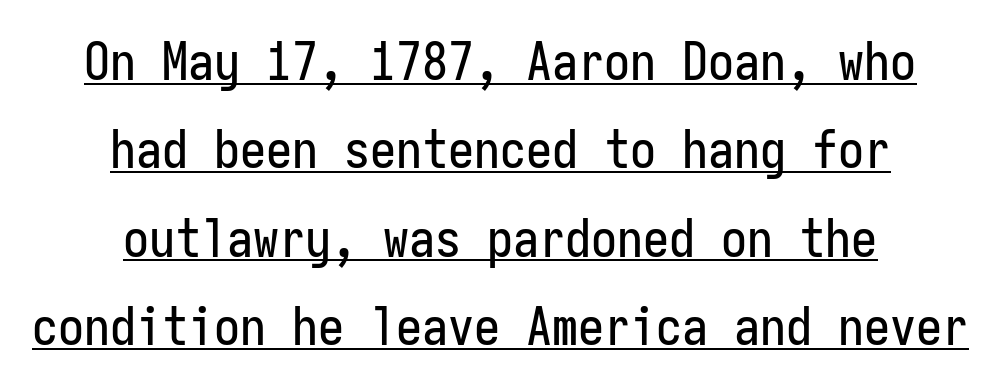
{"serif": "no", "italic": "no", "width": "condensed", "stroke_contrast": "low", "x_height": "medium", "monospaced": "yes", "underline": "yes", "align": "center", "line_spacing": "normal", "line_spacing_ratio": 1.7, "letter_spacing": "normal", "letter_spacing_em": 0.0, "glyph_px": 52}
